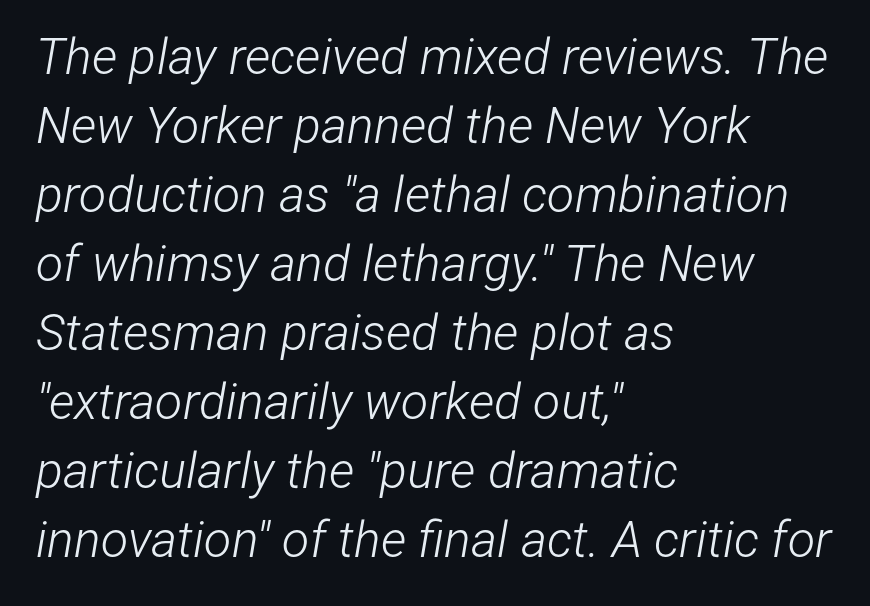
The image shows 50 px light, condensed type, italic (leaning right); set left-aligned, normal line spacing (1.38x), normal letter spacing, not underlined; low stroke contrast and a medium x-height.
